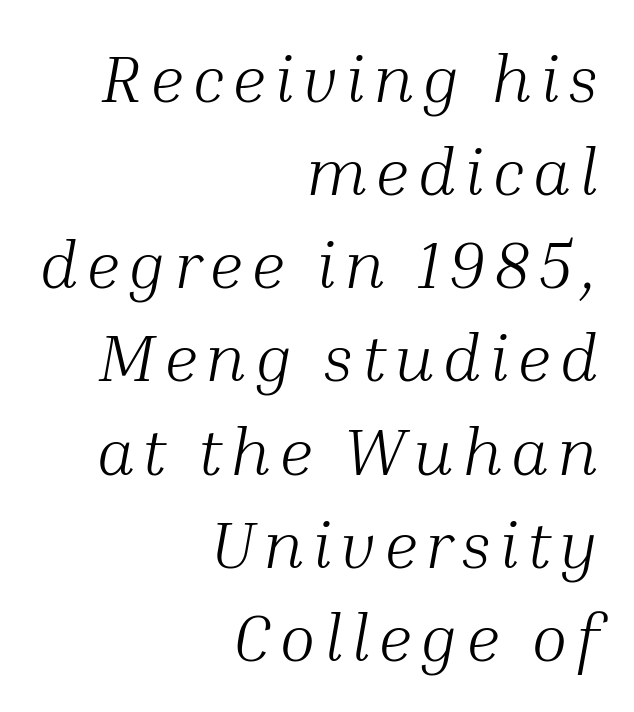
Q: Is the text bold? A: No.
Q: Is the text italic (slanted)? A: Yes, it leans right by about 10 degrees.
Q: Is the typeface a serif or a sans-serif typeface? A: Serif.
Q: Is the text underlined? A: No.
Q: How is the paragraph aligned? A: Right-aligned.
Q: Is the spacing between lines tight, normal or loose? A: Normal.
Q: Width (condensed, normal, or wide)? A: Normal.
Q: Stroke contrast? A: Medium.
Q: x-height? A: Medium.
Q: Monospaced? A: No.
